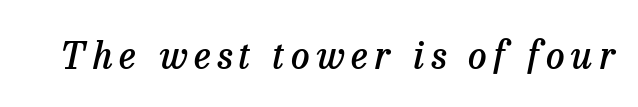
Q: Is the text bold? A: Semi-bold.
Q: Is the text italic (slanted)? A: Yes, it leans right by about 13 degrees.
Q: Is the typeface a serif or a sans-serif typeface? A: Serif.
Q: Is the text underlined? A: No.
Q: Width (condensed, normal, or wide)? A: Normal.
Q: Stroke contrast? A: Low.
Q: x-height? A: Medium.
Q: Monospaced? A: No.
